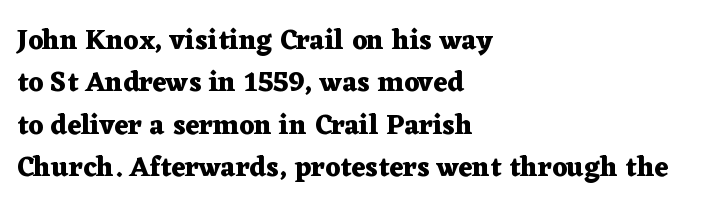
{"serif": "yes", "italic": "no", "bold": "yes", "weight": "heavy", "width": "wide", "stroke_contrast": "medium", "x_height": "medium", "monospaced": "no", "underline": "no", "align": "left", "line_spacing": "normal", "line_spacing_ratio": 1.51, "letter_spacing": "normal", "letter_spacing_em": 0.0, "glyph_px": 28}
